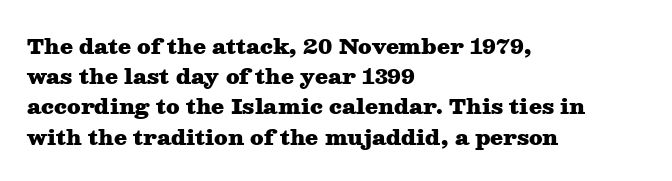
{"italic": "no", "bold": "yes", "underline": "no", "align": "left", "line_spacing": "normal", "line_spacing_ratio": 1.44, "letter_spacing": "normal", "letter_spacing_em": 0.0, "glyph_px": 21}
